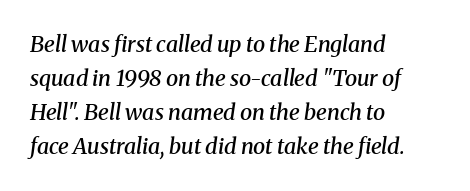
{"italic": "yes", "lean": "right", "slant_degrees": 8, "bold": "semi", "underline": "no", "align": "left", "line_spacing": "normal", "line_spacing_ratio": 1.55, "letter_spacing": "normal", "letter_spacing_em": 0.0, "glyph_px": 22}
